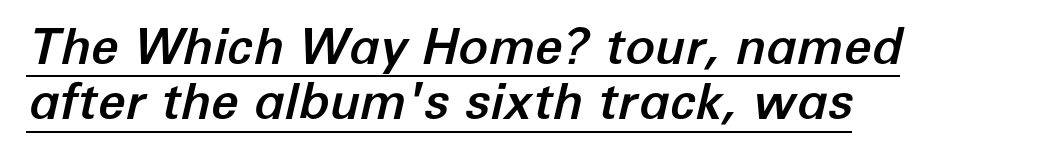
Q: Is the text italic (slanted)? A: Yes, it leans right by about 12 degrees.
Q: Is the text underlined? A: Yes.
Q: How is the paragraph aligned? A: Left-aligned.
Q: Is the spacing between letters normal or unusually wide? A: Normal.
Q: Is the spacing between lines tight, normal or loose? A: Tight.
Q: Width (condensed, normal, or wide)? A: Normal.
Q: Stroke contrast? A: Low.
Q: x-height? A: Medium.
Q: Monospaced? A: No.
